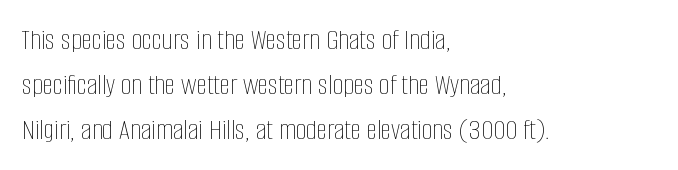
Q: Is the text bold? A: No.
Q: Is the text italic (slanted)? A: No, it is upright.
Q: Is the text underlined? A: No.
Q: How is the paragraph aligned? A: Left-aligned.
Q: Is the spacing between letters normal or unusually wide? A: Normal.
Q: Is the spacing between lines tight, normal or loose? A: Normal.
Q: Width (condensed, normal, or wide)? A: Condensed.
Q: Stroke contrast? A: Low.
Q: x-height? A: Large.
Q: Monospaced? A: No.
